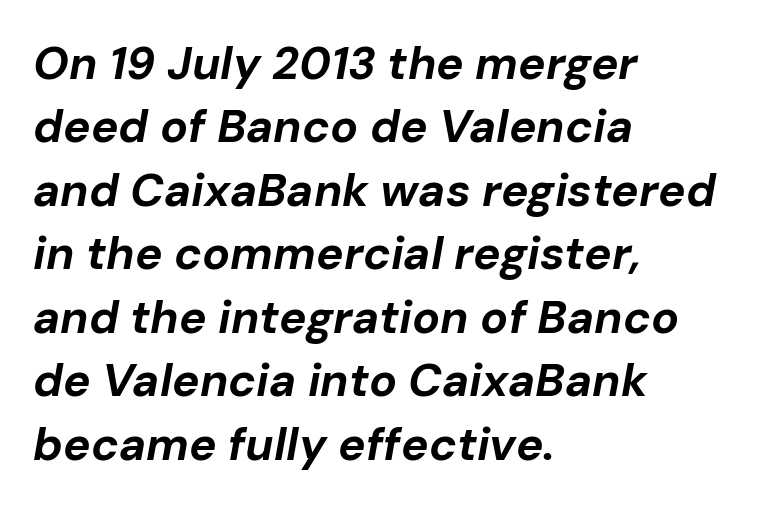
{"italic": "yes", "lean": "right", "slant_degrees": 10, "bold": "yes", "weight": "bold", "width": "normal", "stroke_contrast": "low", "x_height": "medium", "monospaced": "no", "underline": "no", "align": "left", "line_spacing": "normal", "line_spacing_ratio": 1.38, "letter_spacing": "normal", "letter_spacing_em": 0.0, "glyph_px": 46}
